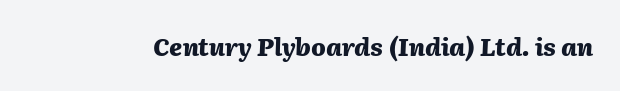
The image shows 24 px bold type, italic (leaning right); set normal letter spacing, not underlined.
